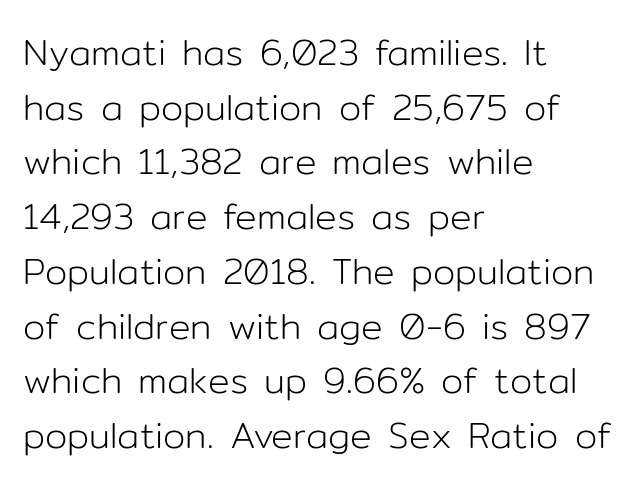
The image shows 36 px light sans-serif type, upright; set left-aligned, normal line spacing (1.52x), normal letter spacing, not underlined; low stroke contrast and a medium x-height.
